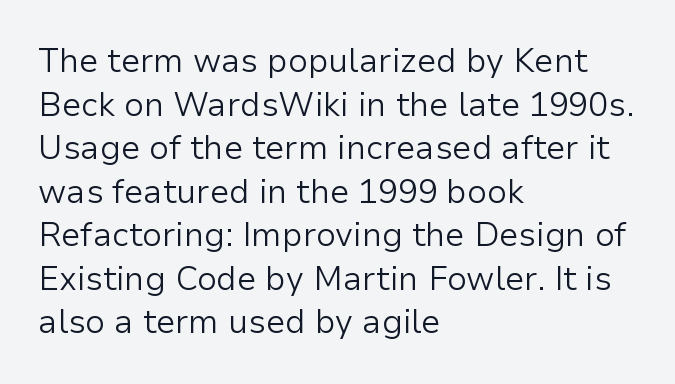
Q: Is the text bold? A: No.
Q: Is the text italic (slanted)? A: No, it is upright.
Q: Is the typeface a serif or a sans-serif typeface? A: Sans-serif.
Q: Is the text underlined? A: No.
Q: How is the paragraph aligned? A: Left-aligned.
Q: Is the spacing between letters normal or unusually wide? A: Normal.
Q: Is the spacing between lines tight, normal or loose? A: Normal.
Q: Width (condensed, normal, or wide)? A: Normal.
Q: Stroke contrast? A: Low.
Q: x-height? A: Medium.
Q: Monospaced? A: No.
